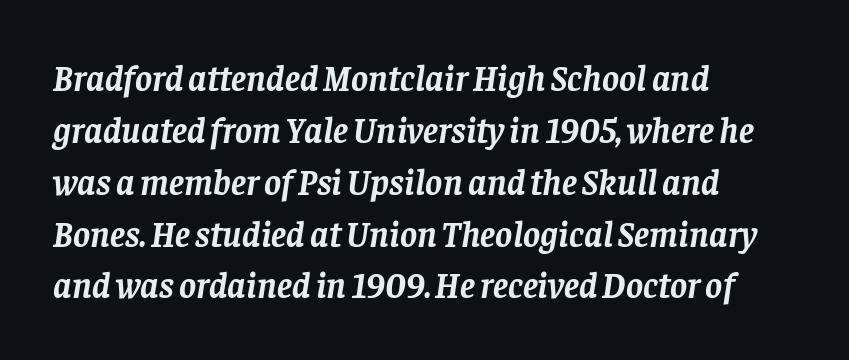
Q: Is the text bold? A: Yes.
Q: Is the text italic (slanted)? A: Yes, it leans right by about 8 degrees.
Q: Is the typeface a serif or a sans-serif typeface? A: Serif.
Q: Is the text underlined? A: No.
Q: How is the paragraph aligned? A: Left-aligned.
Q: Is the spacing between letters normal or unusually wide? A: Normal.
Q: Is the spacing between lines tight, normal or loose? A: Normal.
Q: Width (condensed, normal, or wide)? A: Normal.
Q: Stroke contrast? A: Low.
Q: x-height? A: Large.
Q: Monospaced? A: No.
